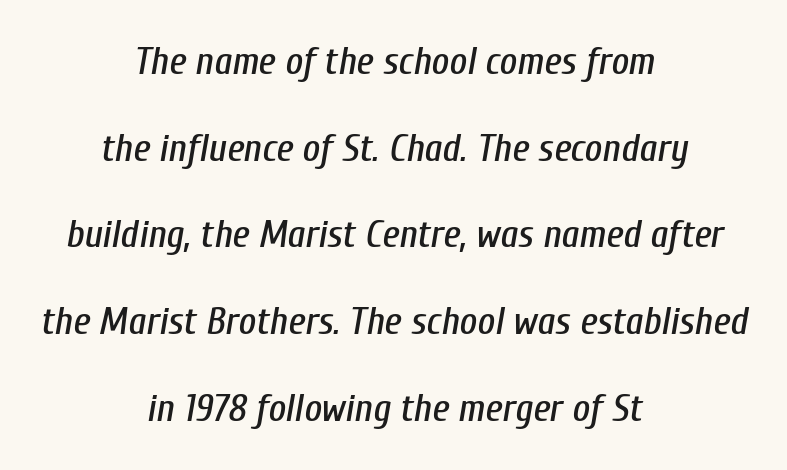
Q: Is the text italic (slanted)? A: Yes, it leans right by about 10 degrees.
Q: Is the text underlined? A: No.
Q: How is the paragraph aligned? A: Centered.
Q: Is the spacing between letters normal or unusually wide? A: Normal.
Q: Is the spacing between lines tight, normal or loose? A: Loose.
Q: Width (condensed, normal, or wide)? A: Condensed.
Q: Stroke contrast? A: Low.
Q: x-height? A: Medium.
Q: Monospaced? A: No.
